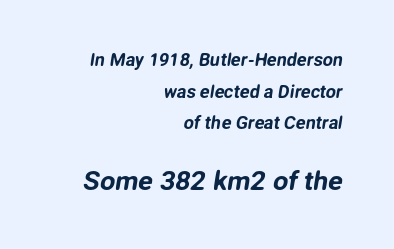
{"underline": "no", "align": "right", "line_spacing_ratio": 1.76, "letter_spacing": "normal", "letter_spacing_em": 0.0, "larger_block": "second", "size_ratio": 1.5, "glyph_px": 27}
